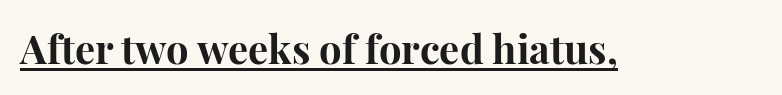
Does a line run under the words? Yes, clearly. The tracking reads as untouched default to a designer's eye. You can tell from the footed stems that serif type was used. Tall strokes in this sample are plumb rather than angled.
